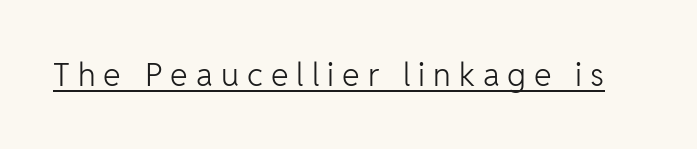
Q: Is the text bold? A: No.
Q: Is the text italic (slanted)? A: No, it is upright.
Q: Is the typeface a serif or a sans-serif typeface? A: Sans-serif.
Q: Is the text underlined? A: Yes.
Q: Is the spacing between letters normal or unusually wide? A: Unusually wide.
Q: Width (condensed, normal, or wide)? A: Normal.
Q: Stroke contrast? A: Low.
Q: x-height? A: Medium.
Q: Monospaced? A: No.
